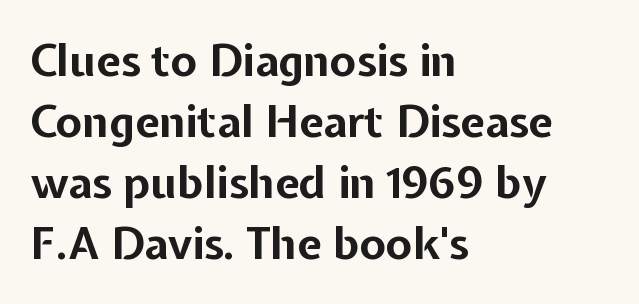
Serif or sans? Sans — the stroke terminals are bare. Chunky letters — that's bold for sure. This sample has the flowing, uneven cadence of proportional lettering. The type sits square on the baseline with zero lean. Every row of glyphs begins at an identical x-position on the left. Nothing unusual about the tracking: characters are spaced as the font intends.
